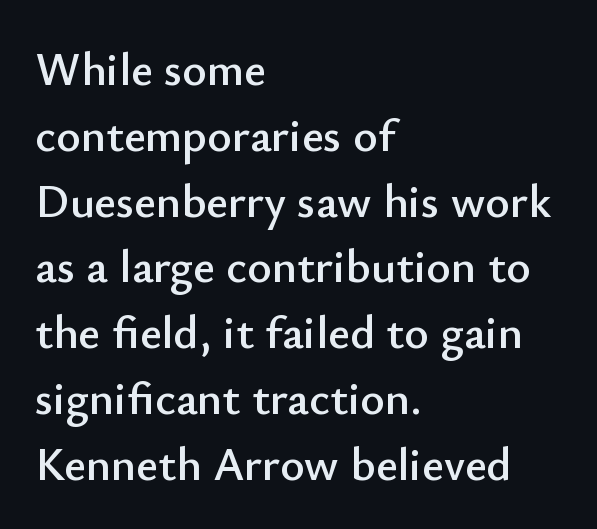
The image shows 47 px sans-serif type, upright; set left-aligned, normal line spacing (1.4x), normal letter spacing, not underlined; low stroke contrast and a small x-height.
